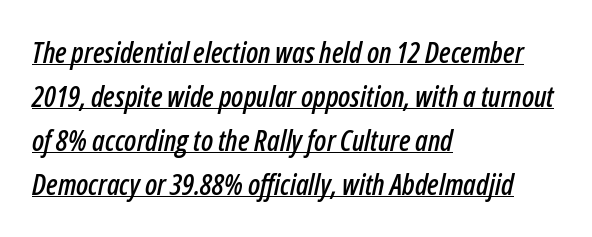
Q: Is the text italic (slanted)? A: Yes, it leans right by about 12 degrees.
Q: Is the text underlined? A: Yes.
Q: How is the paragraph aligned? A: Left-aligned.
Q: Is the spacing between letters normal or unusually wide? A: Normal.
Q: Is the spacing between lines tight, normal or loose? A: Normal.
Q: Width (condensed, normal, or wide)? A: Condensed.
Q: Stroke contrast? A: Low.
Q: x-height? A: Medium.
Q: Monospaced? A: No.
